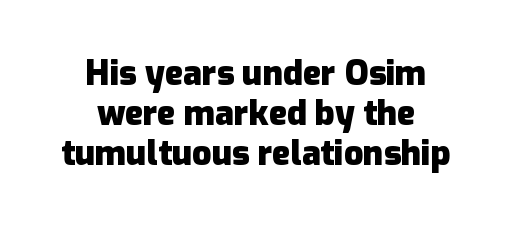
The image shows 34 px heavy sans-serif type, upright; set centered, line spacing 1.17x, normal letter spacing, not underlined; low stroke contrast and a medium x-height.
